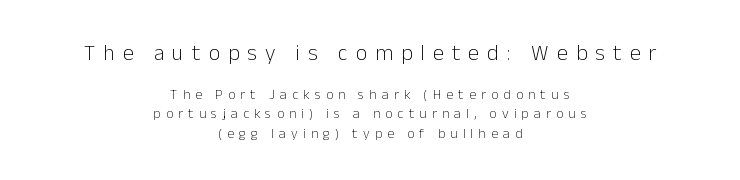
Spacing between characters has been opened up far beyond the box default. Here the first block reads like a headline and the second like body copy. The font sits on the lighter half of the weight spectrum, regular included. Every stem runs plumb, perpendicular to the baseline. Beneath every word, the page is bare.
